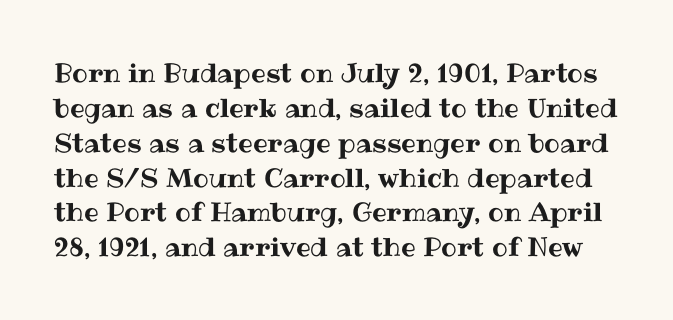
{"italic": "no", "underline": "no", "line_spacing": "normal", "line_spacing_ratio": 1.34, "letter_spacing": "normal", "letter_spacing_em": 0.0, "glyph_px": 26}
